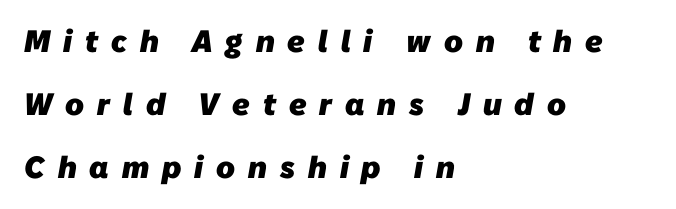
{"serif": "no", "bold": "yes", "weight": "heavy", "width": "normal", "stroke_contrast": "low", "x_height": "medium", "monospaced": "no", "underline": "no", "align": "left", "line_spacing": "loose", "line_spacing_ratio": 2.04, "letter_spacing": "wide", "letter_spacing_em": 0.42, "glyph_px": 31}
